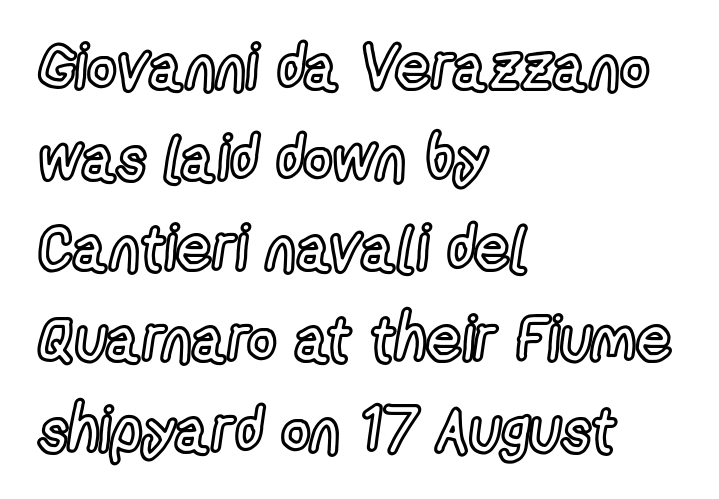
Q: Is the text italic (slanted)? A: Yes.
Q: Is the text underlined? A: No.
Q: How is the paragraph aligned? A: Left-aligned.
Q: Is the spacing between letters normal or unusually wide? A: Normal.
Q: Is the spacing between lines tight, normal or loose? A: Normal.
Q: Width (condensed, normal, or wide)? A: Condensed.
Q: x-height? A: Medium.
Q: Monospaced? A: No.
